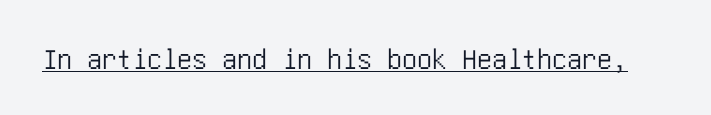
Q: Is the text italic (slanted)? A: No, it is upright.
Q: Is the typeface a serif or a sans-serif typeface? A: Sans-serif.
Q: Is the text underlined? A: Yes.
Q: Is the spacing between letters normal or unusually wide? A: Normal.
Q: Width (condensed, normal, or wide)? A: Condensed.
Q: Stroke contrast? A: Low.
Q: x-height? A: Large.
